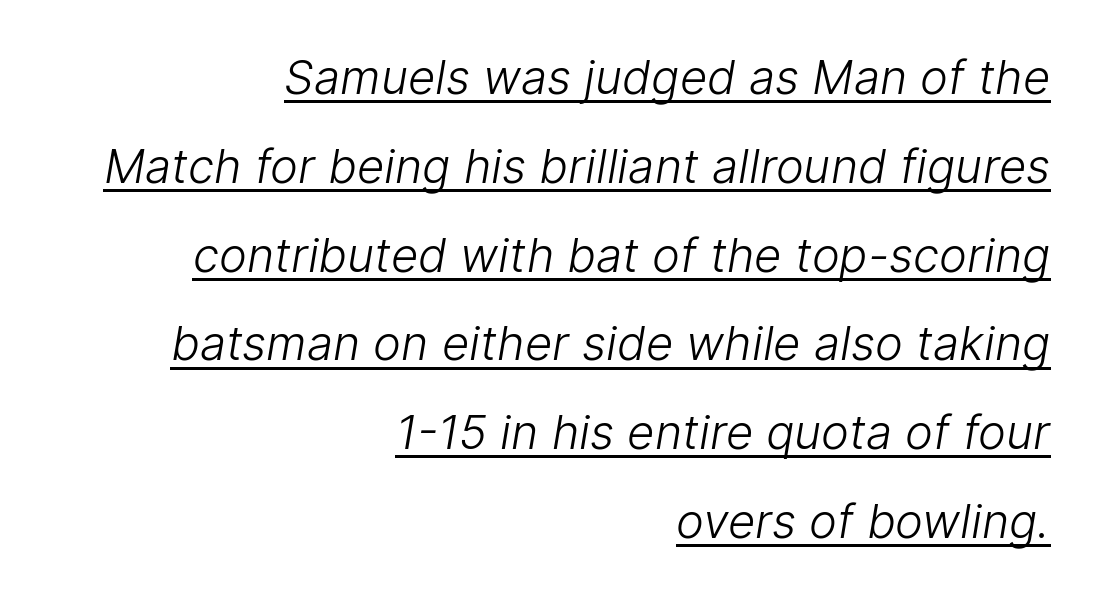
Font category for this specimen: sans-serif. A quiet, ordinary-to-light weight characterises the typeface. No extra tracking has been applied to these lines. Does a line run under the words? Yes, clearly. Do the characters align in a grid? No, the font is proportional.
